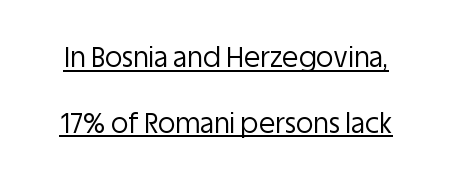
The image shows 27 px text type, upright; set loose line spacing (2.43x), normal letter spacing, underlined.
